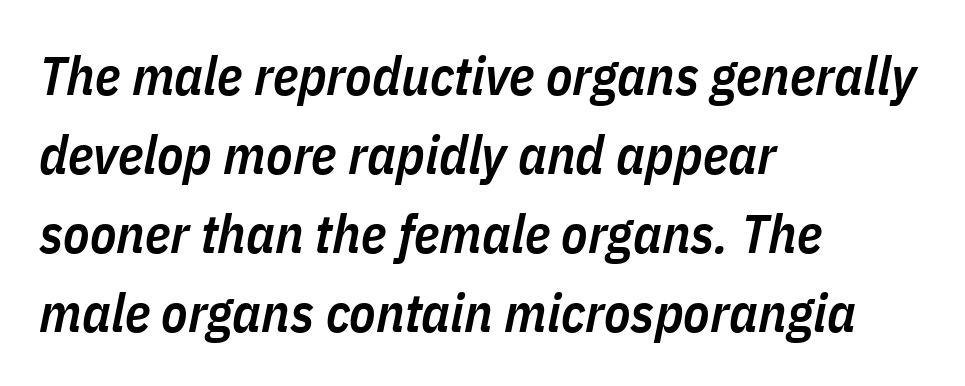
The image shows 54 px semibold, condensed type, italic (leaning right); set left-aligned, normal line spacing (1.46x), normal letter spacing, not underlined; low stroke contrast and a medium x-height.
